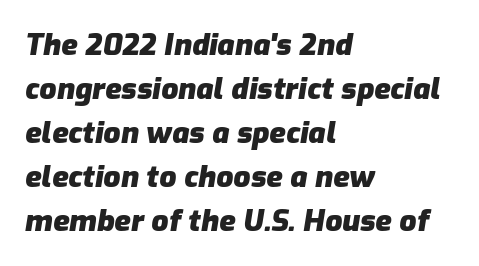
The passage shown is typed in a proportional face where columns would drift. The specimen omits any rule beneath the text block's lines. Look at the stroke-to-counter ratio: heavy, a bold. In CSS terms this would be text-align: left. Compared with ordinary roman type, these characters are visibly tilted.
